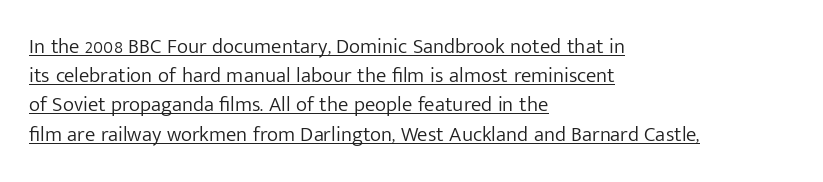
Q: Is the text bold? A: No.
Q: Is the text italic (slanted)? A: No, it is upright.
Q: Is the text underlined? A: Yes.
Q: How is the paragraph aligned? A: Left-aligned.
Q: Is the spacing between letters normal or unusually wide? A: Normal.
Q: Is the spacing between lines tight, normal or loose? A: Normal.
